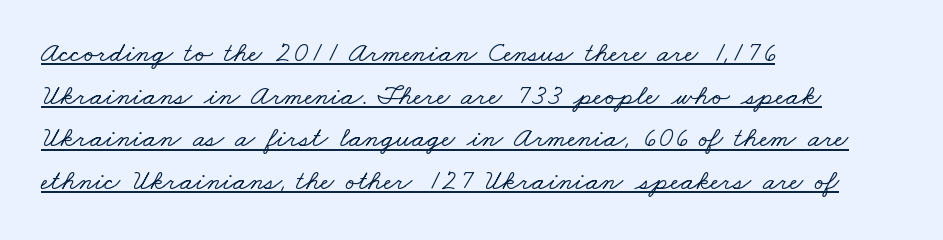
The image shows 29 px wide serif type; set left-aligned, normal line spacing (1.47x), normal letter spacing, underlined; low stroke contrast and a small x-height.
